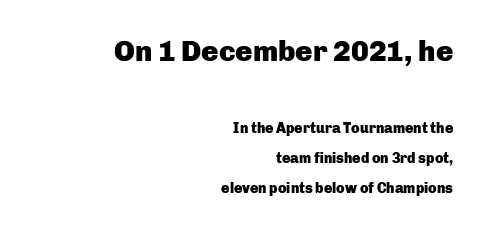
Teacher's note: observe the even right margin — that is flush-right alignment. The block sitting higher on the canvas is the one with enlarged characters. The letterforms sit shoulder to shoulder at normal distance. Whoever set this chose breathing room over compactness in the vertical rhythm. A sans-serif font was chosen for this passage. Heft: maximum for text — a bold.
